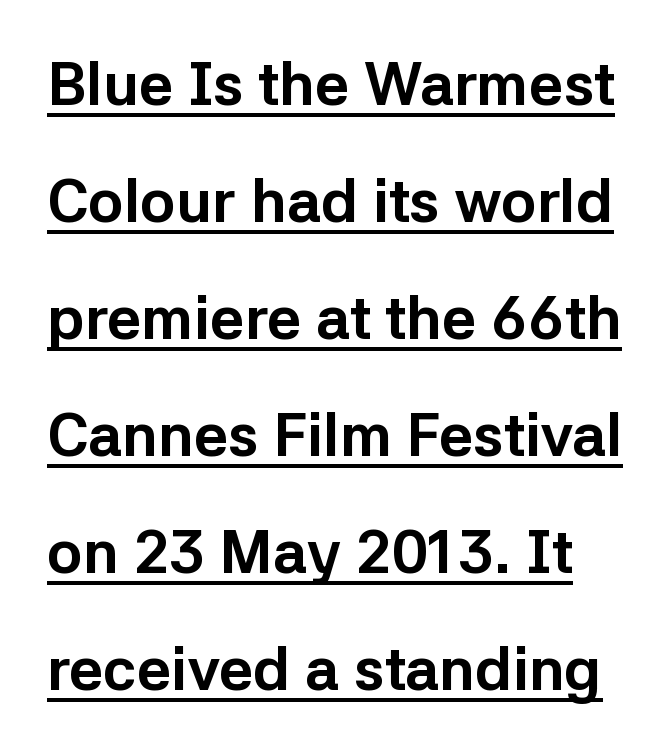
Q: Is the text bold? A: Yes.
Q: Is the text italic (slanted)? A: No, it is upright.
Q: Is the typeface a serif or a sans-serif typeface? A: Sans-serif.
Q: Is the text underlined? A: Yes.
Q: Is the spacing between letters normal or unusually wide? A: Normal.
Q: Is the spacing between lines tight, normal or loose? A: Loose.
Q: Width (condensed, normal, or wide)? A: Normal.
Q: Stroke contrast? A: Low.
Q: x-height? A: Medium.
Q: Monospaced? A: No.
